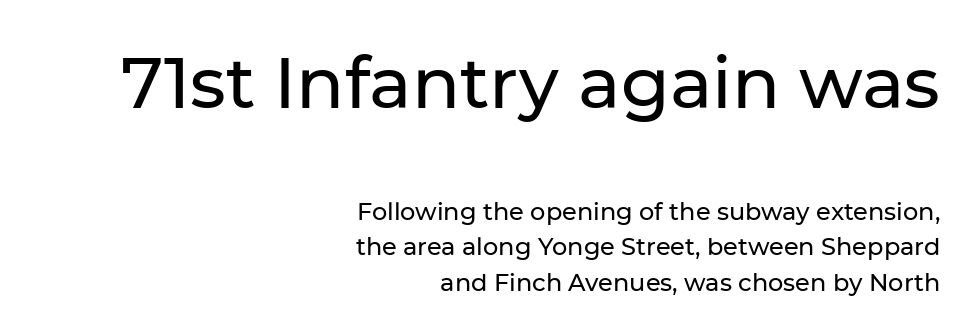
The image shows 71 px sans-serif type, upright; set right-aligned, normal line spacing (1.47x), normal letter spacing, not underlined; the first (top) block is 2.96x larger; low stroke contrast and a medium x-height.
